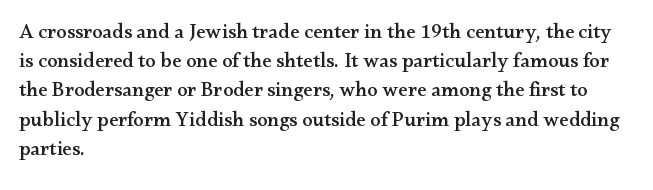
Q: Is the text italic (slanted)? A: No, it is upright.
Q: Is the text underlined? A: No.
Q: How is the paragraph aligned? A: Left-aligned.
Q: Is the spacing between letters normal or unusually wide? A: Normal.
Q: Is the spacing between lines tight, normal or loose? A: Normal.
